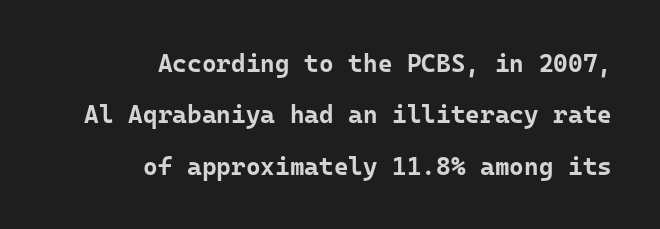
{"italic": "no", "bold": "yes", "underline": "no", "align": "right", "line_spacing": "loose", "line_spacing_ratio": 2.06, "letter_spacing": "normal", "letter_spacing_em": 0.0, "glyph_px": 25}
